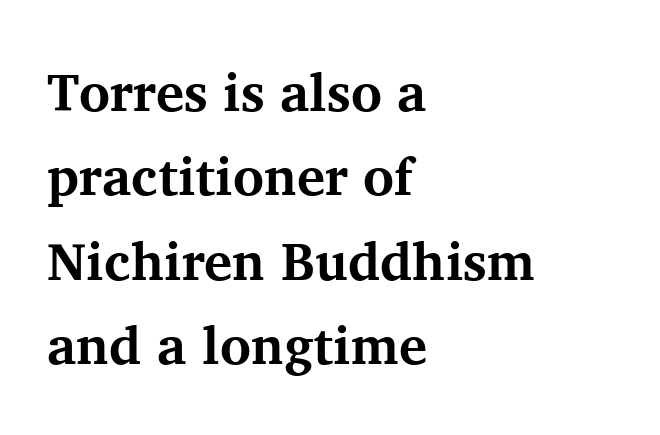
The image shows 53 px bold serif type, upright; set left-aligned, normal line spacing (1.59x), normal letter spacing, not underlined; medium stroke contrast and a medium x-height.
